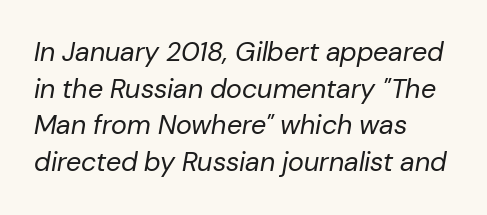
Line spacing here is normal. The tracking reads as untouched default to a designer's eye. These lines are set flush left with a ragged right edge. Style check: oblique. The cut favours lightness, reaching ordinary text weight at its darkest. No word sits above an underline.
